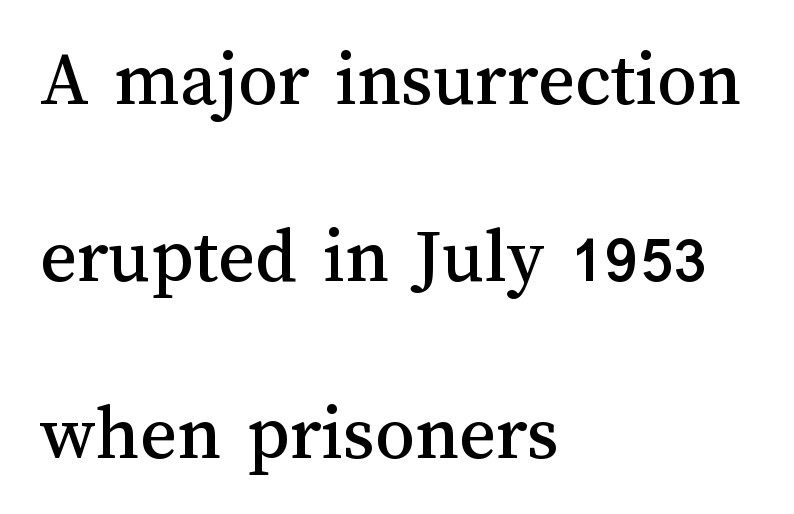
Q: Is the text italic (slanted)? A: No, it is upright.
Q: Is the text underlined? A: No.
Q: How is the paragraph aligned? A: Left-aligned.
Q: Is the spacing between letters normal or unusually wide? A: Normal.
Q: Is the spacing between lines tight, normal or loose? A: Loose.
Q: Width (condensed, normal, or wide)? A: Normal.
Q: Stroke contrast? A: Medium.
Q: x-height? A: Medium.
Q: Monospaced? A: No.
